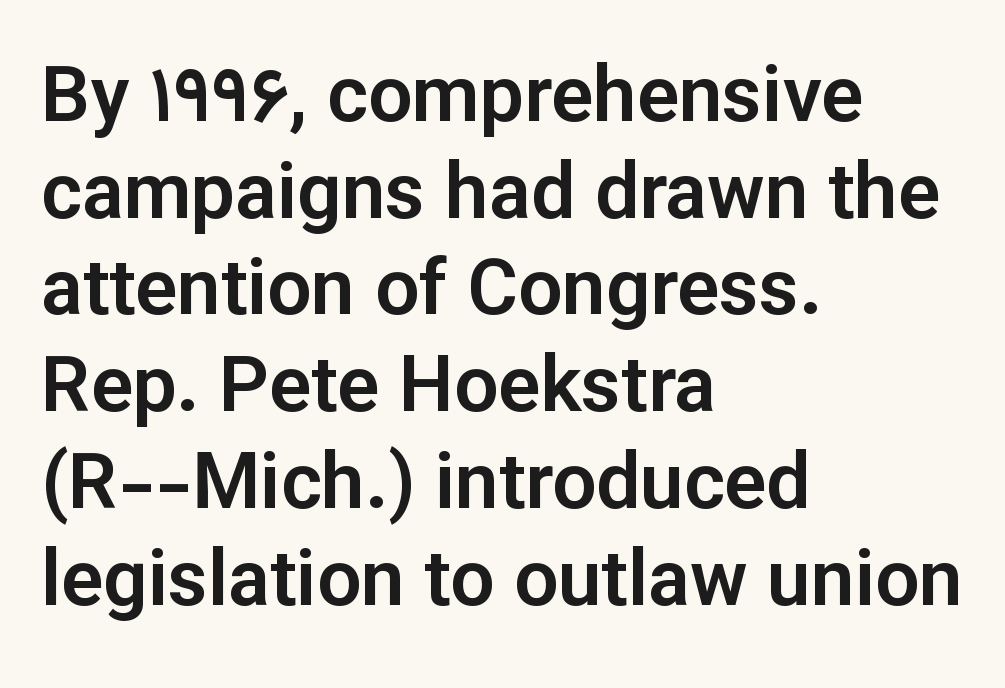
Each letter keeps its own natural width here, so spacing adapts to shape. The face used here is rendered with its standard letterfit. Horizontal alignment here is leftward, the default for most running prose. The passage shown is not underscored anywhere.
